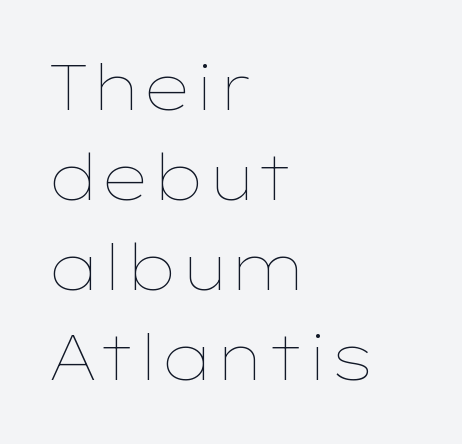
{"italic": "no", "bold": "no", "weight": "thin", "width": "wide", "stroke_contrast": "low", "x_height": "medium", "monospaced": "no", "underline": "no", "align": "left", "line_spacing": "normal", "line_spacing_ratio": 1.43, "letter_spacing": "normal", "letter_spacing_em": 0.0, "glyph_px": 63}
